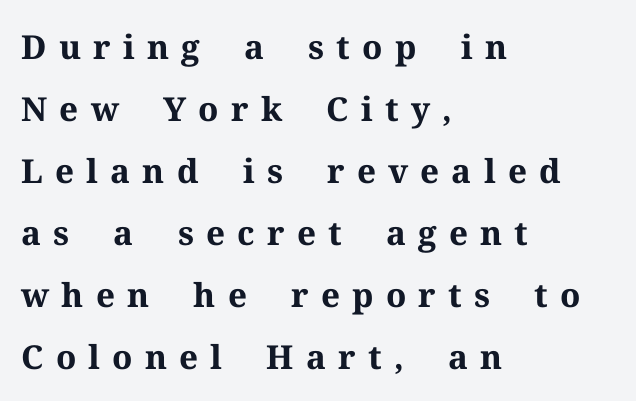
Italic? Not at all — the glyphs are vertical. The paragraph shown leans on its left margin. A full-strength bold gives these letters their thick strokes. Spacing between characters has been opened up far beyond the box default. The designer went with a serif here, giving each stem small feet.
